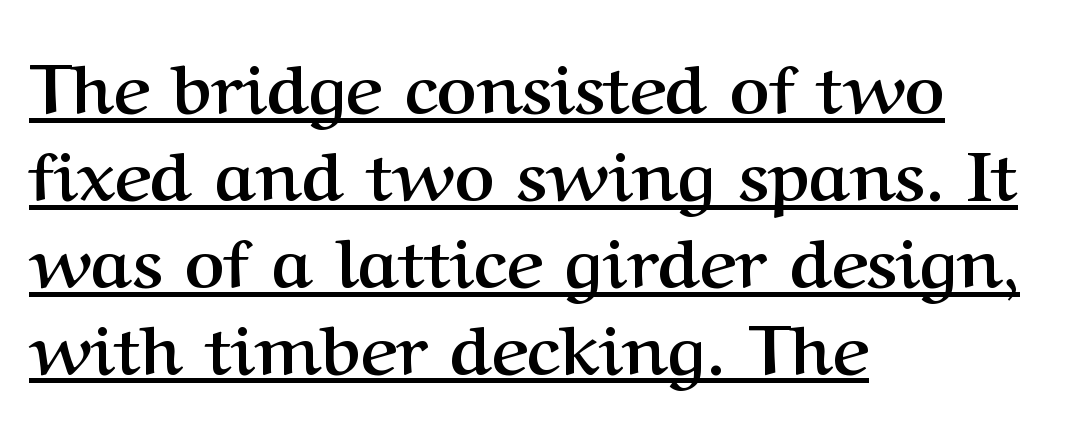
{"serif": "yes", "italic": "no", "bold": "yes", "weight": "semibold", "width": "normal", "stroke_contrast": "medium", "x_height": "medium", "monospaced": "no", "underline": "yes", "align": "left", "line_spacing": "normal", "line_spacing_ratio": 1.26, "letter_spacing": "normal", "letter_spacing_em": 0.0, "glyph_px": 69}
